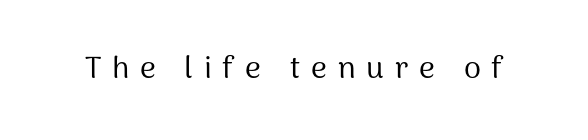
Posture: vertical. Is the letter spacing exaggerated? Yes — the characters are pushed far apart. Nothing sits at the stroke ends, so this counts as sans-serif. Honestly, there is no underline to notice here at all.
